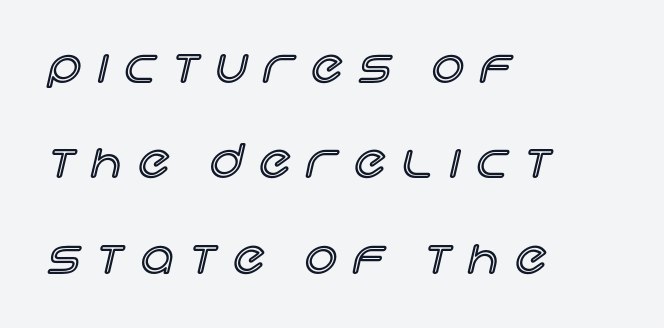
If you drew a ruler down the left edge, every line would touch it. The letters advance in unequal steps, a hallmark of proportional type. How would I describe the line gaps? Wide and relaxed. Type without underlining. Observe the wide spacing: letters keep a clear distance from each other.
